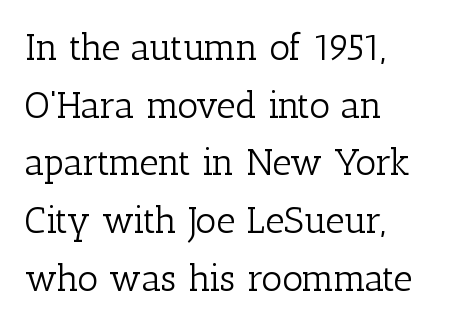
The gaps between neighbouring characters are ordinary and unremarkable. Proportional: the letters do not fall into vertical columns. Is the block centered? No — it sits flush against the left margin. Summary of weight: not heavy and not bold. The lettering stays uniformly vertical, giving the passage a roman look.
